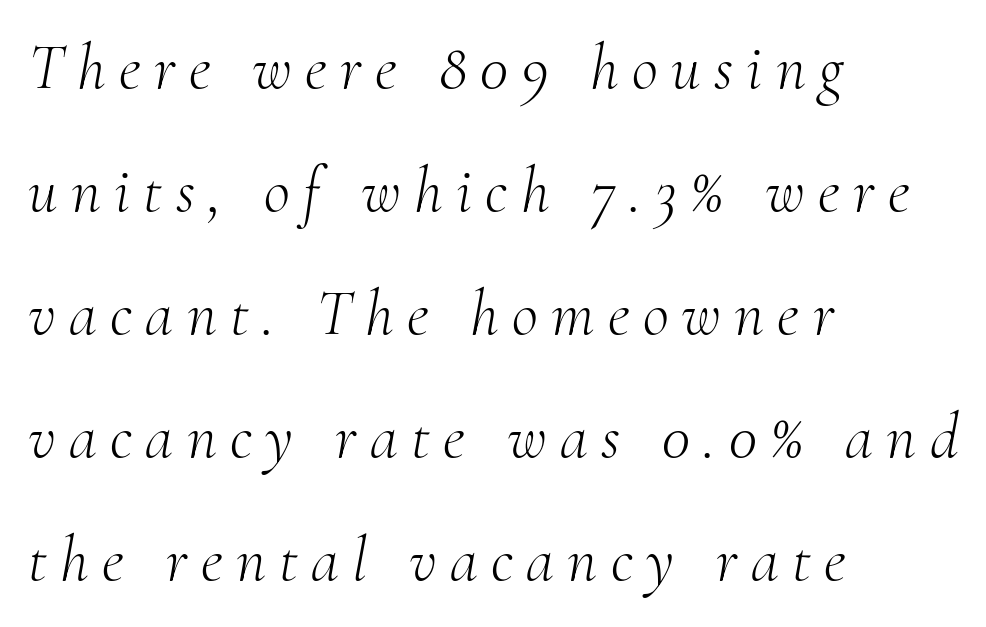
The passage shown leans; its letterforms are oblique. Spacing between characters has been opened up far beyond the box default. The rag falls on the right side of this text block. Look at the bottom of the vertical strokes: they flare into serifs here. You could not count columns in this text — the font is proportionally spaced.
